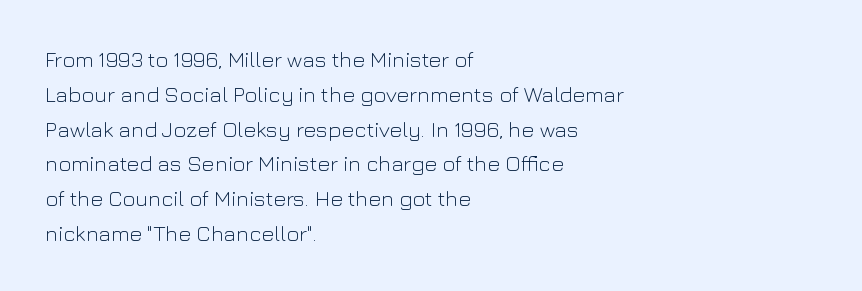
All the whitespace from short lines collects on the right. No extra tracking has been applied to these lines. Characters remain perfectly vertical along every line. The space beneath each line is pristine and unruled. Vertical stems look standard width or narrower in stroke.
